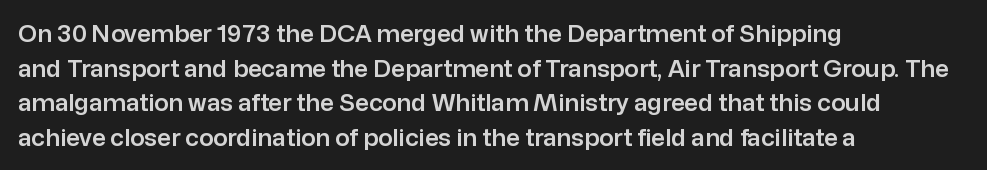
{"italic": "no", "underline": "no", "align": "left", "line_spacing": "normal", "line_spacing_ratio": 1.44, "letter_spacing": "normal", "letter_spacing_em": 0.0, "glyph_px": 24}
